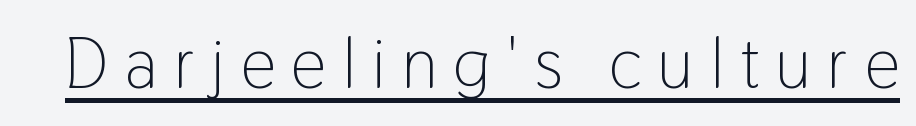
{"serif": "no", "italic": "no", "bold": "no", "weight": "light", "width": "condensed", "stroke_contrast": "low", "x_height": "medium", "monospaced": "no", "underline": "yes", "letter_spacing": "wide", "letter_spacing_em": 0.23, "glyph_px": 70}
